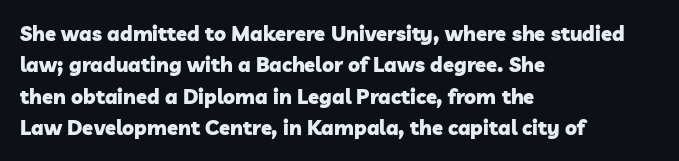
All the whitespace from short lines collects on the right. Tracking here is standard; glyphs follow each other at the usual distance. Does the leading feel generous? No, just average. This is heavy type, rendered in bold. Lines of text with bare space underneath.
